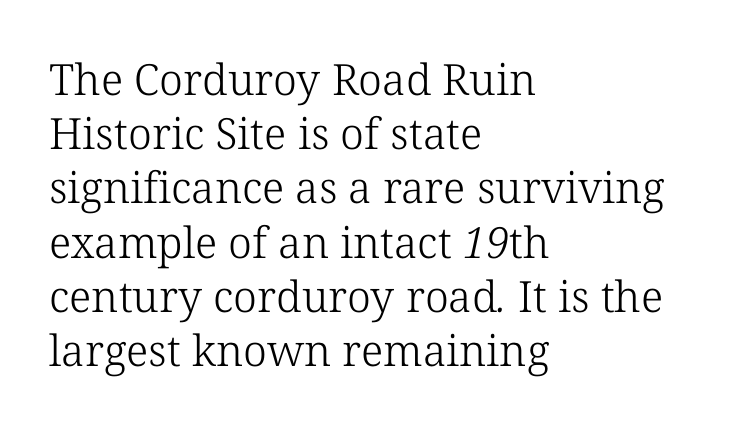
{"serif": "yes", "bold": "no", "weight": "light", "width": "normal", "stroke_contrast": "low", "x_height": "medium", "monospaced": "no", "underline": "no", "align": "left", "line_spacing": "normal", "line_spacing_ratio": 1.26, "letter_spacing": "normal", "letter_spacing_em": 0.0, "glyph_px": 43}
